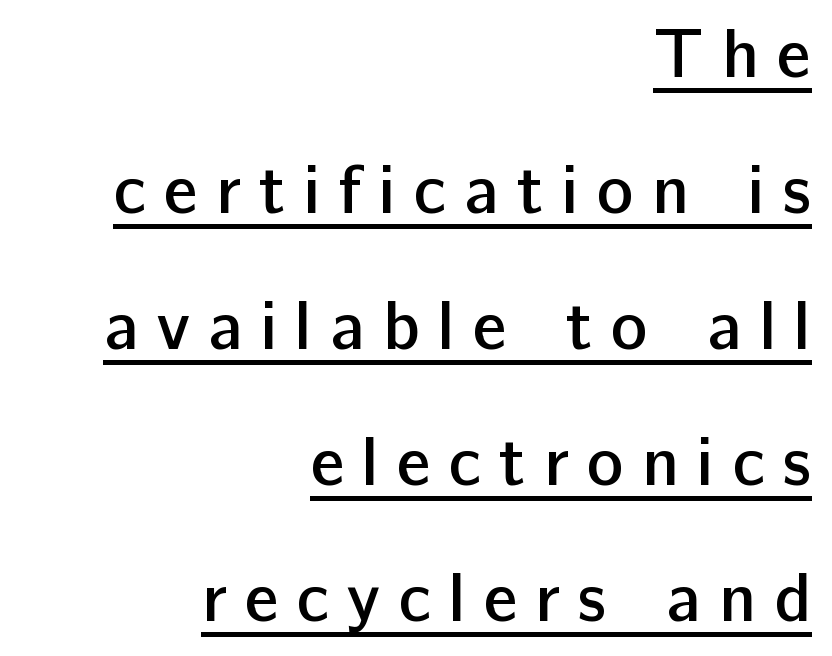
Is there an underline? Yes — a line sits under the letters. The lines are quadded right. Notice the strokes are somewhat thickened but not fully heavy: this is a semibold. What kind of face is this? One without serifs — a sans. Between one letter and the next there's a generous, obvious gap.
